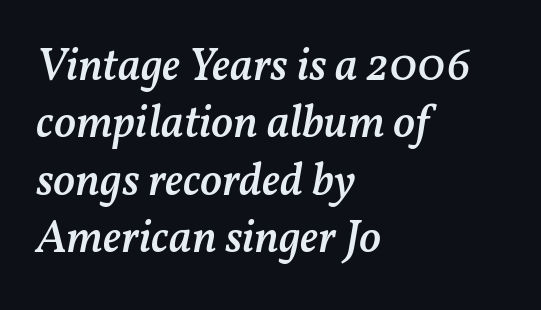
The image shows 46 px semibold type, italic (leaning right); set left-aligned, normal line spacing (1.25x), normal letter spacing, not underlined; medium stroke contrast and a medium x-height.
